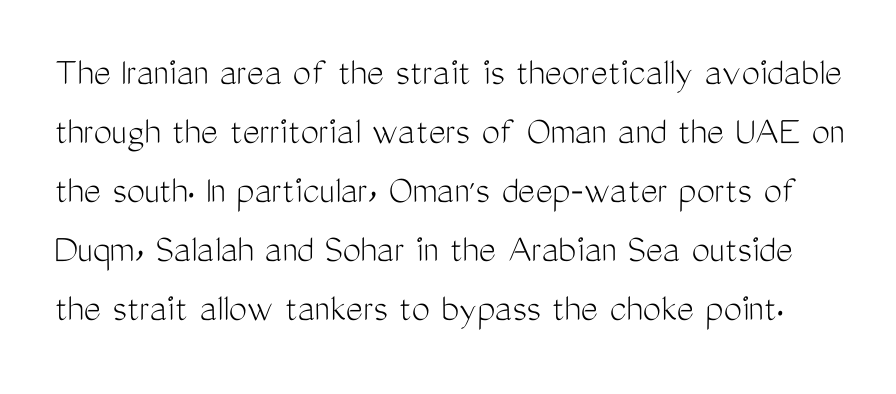
Q: Is the text bold? A: No.
Q: Is the text italic (slanted)? A: No, it is upright.
Q: Is the typeface a serif or a sans-serif typeface? A: Sans-serif.
Q: Is the text underlined? A: No.
Q: Is the spacing between letters normal or unusually wide? A: Normal.
Q: Is the spacing between lines tight, normal or loose? A: Normal.
Q: Width (condensed, normal, or wide)? A: Condensed.
Q: Stroke contrast? A: Medium.
Q: x-height? A: Medium.
Q: Monospaced? A: No.
